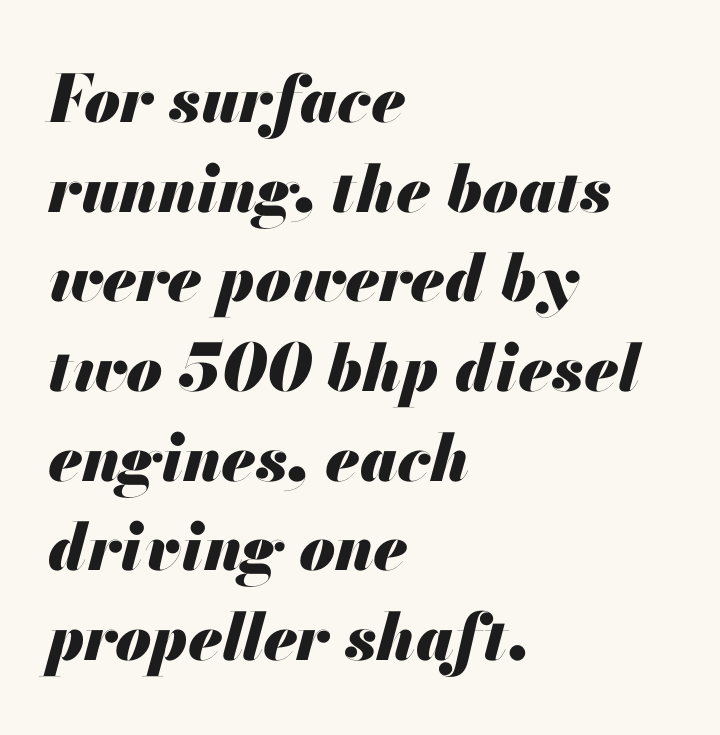
{"italic": "yes", "lean": "right", "slant_degrees": 13, "bold": "yes", "weight": "heavy", "width": "normal", "stroke_contrast": "medium", "x_height": "small", "monospaced": "no", "underline": "no", "align": "left", "line_spacing": "normal", "line_spacing_ratio": 1.38, "letter_spacing": "normal", "letter_spacing_em": 0.0, "glyph_px": 65}
